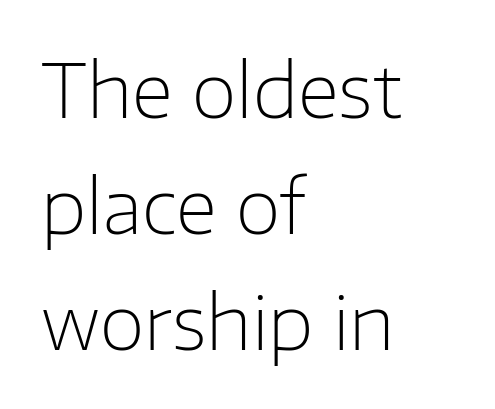
{"serif": "no", "italic": "no", "bold": "no", "weight": "light", "width": "normal", "stroke_contrast": "low", "x_height": "medium", "monospaced": "no", "underline": "no", "align": "left", "line_spacing": "normal", "line_spacing_ratio": 1.57, "letter_spacing": "normal", "letter_spacing_em": 0.0, "glyph_px": 74}
